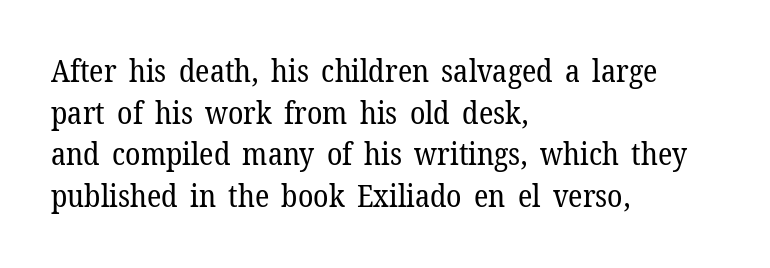
{"serif": "yes", "italic": "no", "bold": "no", "weight": "regular", "width": "normal", "stroke_contrast": "low", "x_height": "medium", "monospaced": "no", "underline": "no", "align": "left", "line_spacing": "normal", "line_spacing_ratio": 1.34, "letter_spacing": "normal", "letter_spacing_em": 0.0, "glyph_px": 31}
